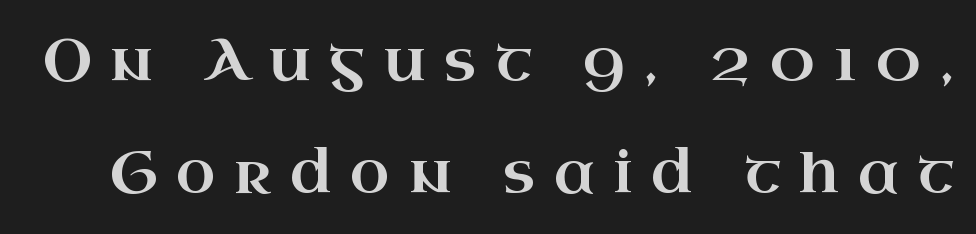
{"serif": "yes", "italic": "no", "width": "wide", "stroke_contrast": "high", "x_height": "small", "monospaced": "no", "underline": "no", "line_spacing": "loose", "line_spacing_ratio": 1.93, "letter_spacing": "wide", "letter_spacing_em": 0.32, "glyph_px": 58}
